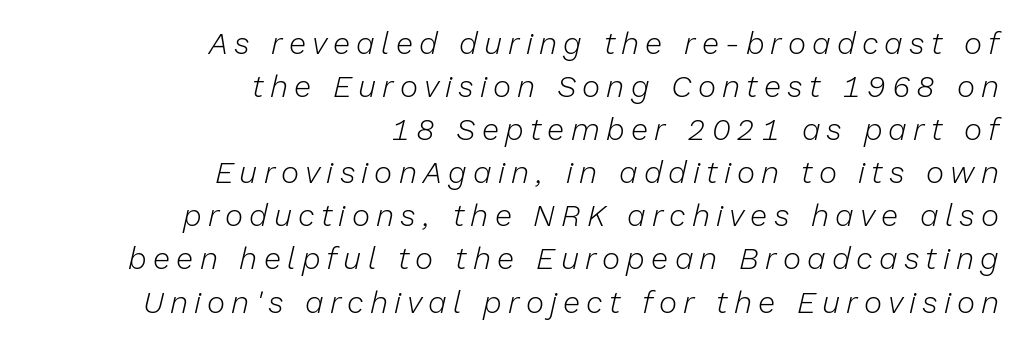
{"italic": "yes", "lean": "right", "slant_degrees": 13, "bold": "no", "weight": "light", "width": "normal", "stroke_contrast": "low", "x_height": "medium", "monospaced": "no", "underline": "no", "align": "right", "line_spacing": "normal", "line_spacing_ratio": 1.39, "letter_spacing": "wide", "letter_spacing_em": 0.2, "glyph_px": 31}
